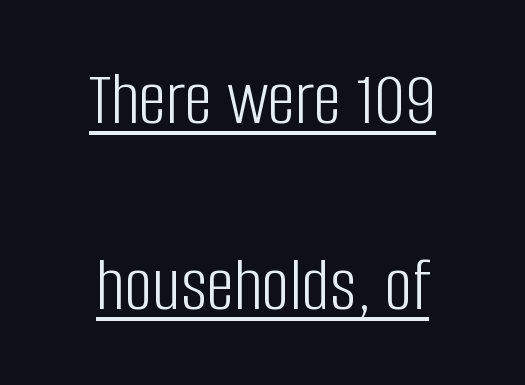
Q: Is the text bold? A: No.
Q: Is the text italic (slanted)? A: No, it is upright.
Q: Is the typeface a serif or a sans-serif typeface? A: Sans-serif.
Q: Is the text underlined? A: Yes.
Q: How is the paragraph aligned? A: Centered.
Q: Is the spacing between letters normal or unusually wide? A: Normal.
Q: Is the spacing between lines tight, normal or loose? A: Loose.
Q: Width (condensed, normal, or wide)? A: Condensed.
Q: Stroke contrast? A: Low.
Q: x-height? A: Large.
Q: Monospaced? A: No.
